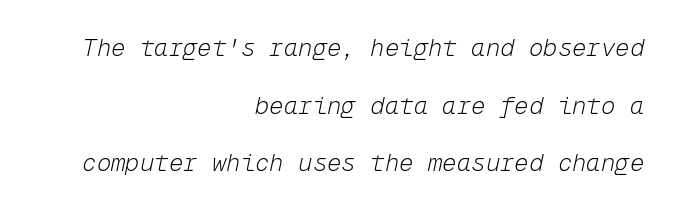
The image shows 24 px text type, italic (leaning right); set right-aligned, loose line spacing (2.4x), normal letter spacing, not underlined.
